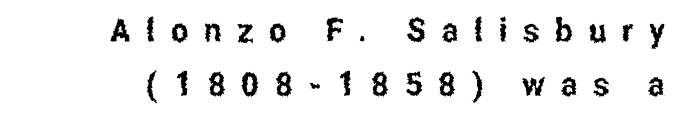
Caption: expanded tracking, letters set apart. You can tell from the bare stems that sans-serif type was used. The rendering uses a moderate line-height, typical for paragraphs. Quick note: underline off. Looks like regular typesetting: each glyph gets only the width it needs.
